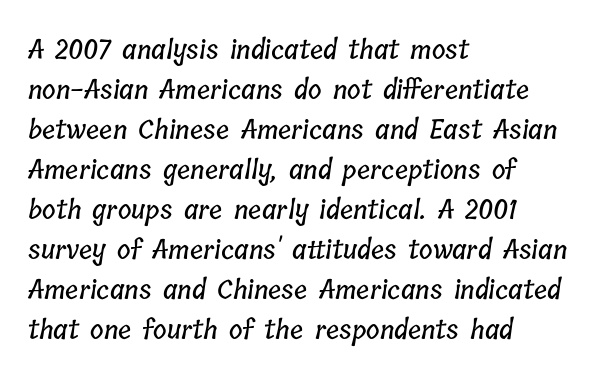
The image shows 26 px text type; set left-aligned, normal line spacing (1.54x), normal letter spacing, not underlined.
